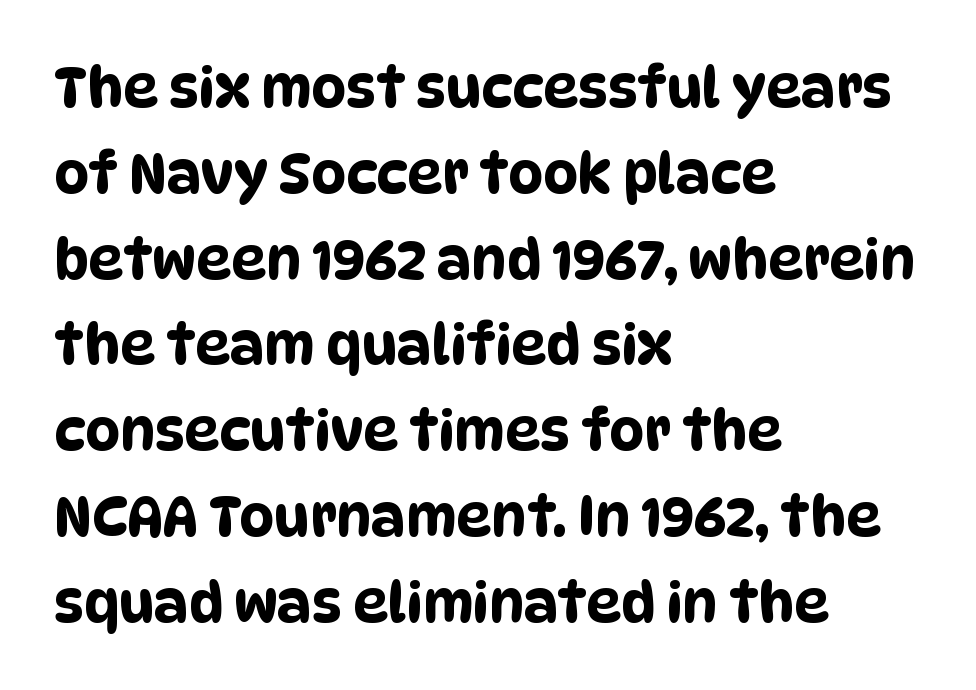
Q: Is the typeface a serif or a sans-serif typeface? A: Sans-serif.
Q: Is the text underlined? A: No.
Q: How is the paragraph aligned? A: Left-aligned.
Q: Is the spacing between letters normal or unusually wide? A: Normal.
Q: Is the spacing between lines tight, normal or loose? A: Normal.
Q: Width (condensed, normal, or wide)? A: Condensed.
Q: Stroke contrast? A: Low.
Q: x-height? A: Large.
Q: Monospaced? A: No.
